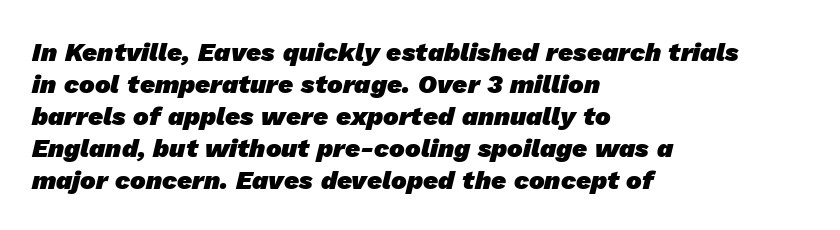
The image shows 26 px bold type; set left-aligned, line spacing 1.23x, normal letter spacing, not underlined.
